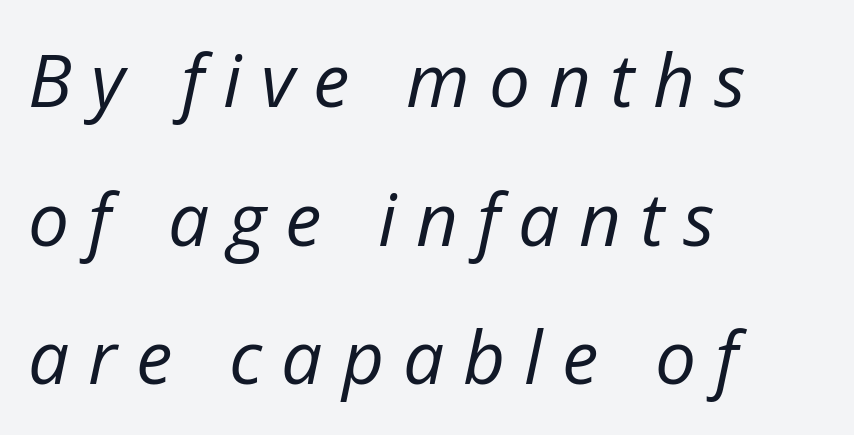
{"italic": "yes", "lean": "right", "slant_degrees": 12, "bold": "no", "weight": "regular", "width": "normal", "stroke_contrast": "low", "x_height": "medium", "monospaced": "no", "underline": "no", "align": "left", "line_spacing": "loose", "line_spacing_ratio": 1.9, "letter_spacing": "wide", "letter_spacing_em": 0.26, "glyph_px": 73}
